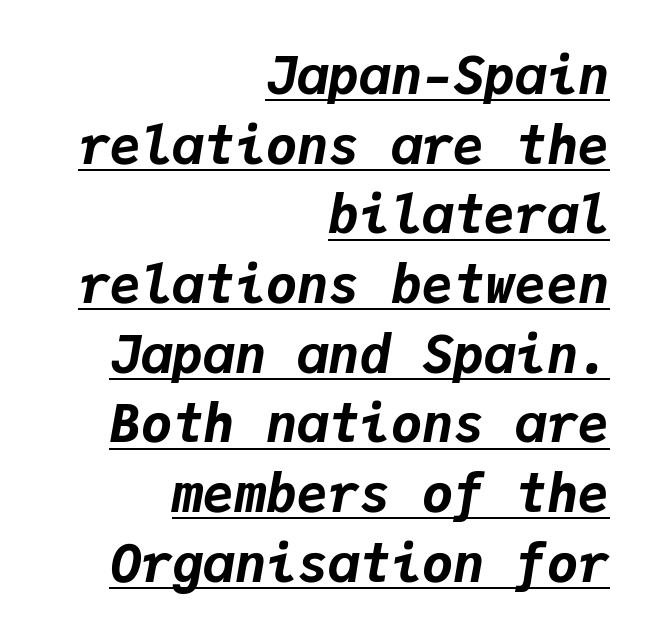
{"italic": "yes", "lean": "right", "slant_degrees": 9, "bold": "yes", "weight": "bold", "width": "normal", "stroke_contrast": "low", "x_height": "medium", "monospaced": "yes", "underline": "yes", "align": "right", "line_spacing": "normal", "line_spacing_ratio": 1.34, "letter_spacing": "normal", "letter_spacing_em": 0.0, "glyph_px": 52}
